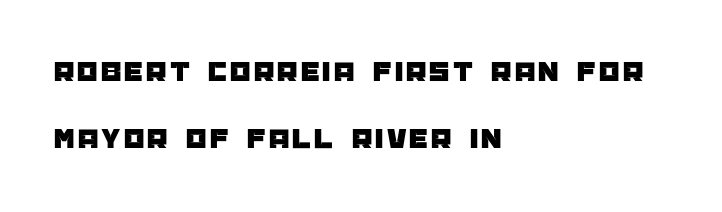
Q: Is the text italic (slanted)? A: No, it is upright.
Q: Is the typeface a serif or a sans-serif typeface? A: Sans-serif.
Q: Is the text underlined? A: No.
Q: How is the paragraph aligned? A: Left-aligned.
Q: Is the spacing between lines tight, normal or loose? A: Loose.
Q: Width (condensed, normal, or wide)? A: Normal.
Q: Stroke contrast? A: Low.
Q: x-height? A: Large.
Q: Monospaced? A: No.
